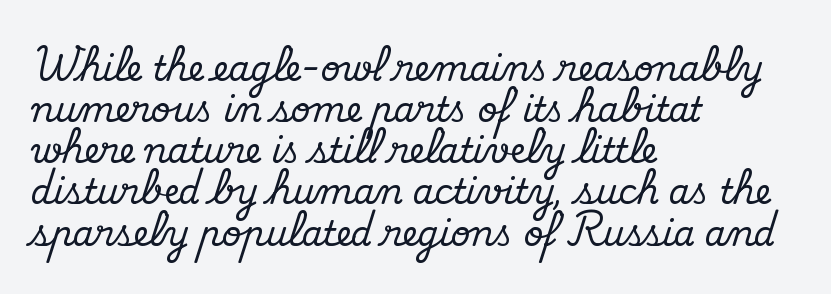
Q: Is the text italic (slanted)? A: Yes.
Q: Is the typeface a serif or a sans-serif typeface? A: Serif.
Q: Is the text underlined? A: No.
Q: How is the paragraph aligned? A: Left-aligned.
Q: Is the spacing between letters normal or unusually wide? A: Normal.
Q: Width (condensed, normal, or wide)? A: Normal.
Q: Stroke contrast? A: Medium.
Q: x-height? A: Small.
Q: Monospaced? A: No.
